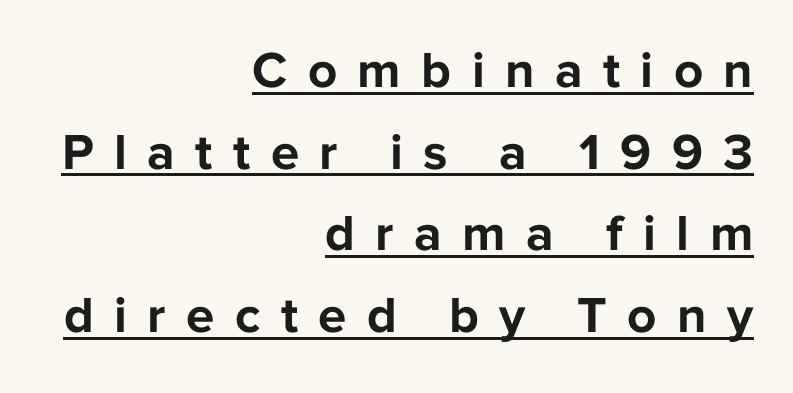
Spacing verdict: proportional, widths tailored to each character. No italicization has been applied; the sample stays upright. In terms of leading, this rendering sits right in the middle. A typesetter would call this heavily tracked-out type. Each line ends at the same right margin while the left side varies. A sans-serif font was chosen for this passage.
